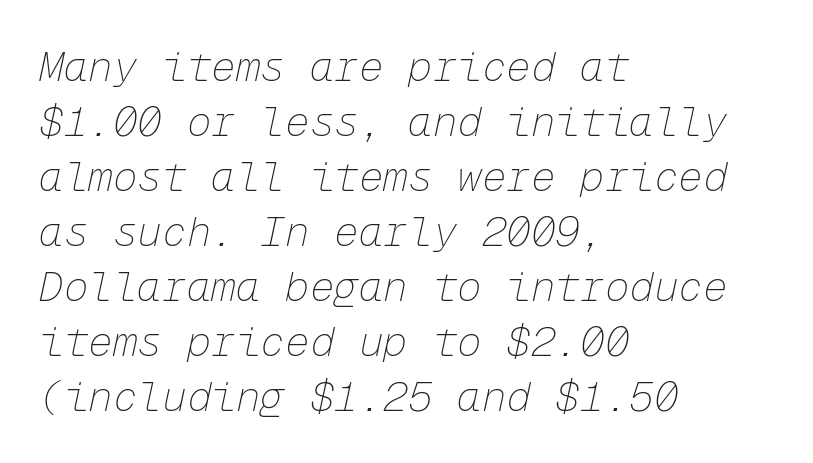
The image shows 41 px thin type, italic (leaning right), monospaced; set left-aligned, normal line spacing (1.34x), normal letter spacing, not underlined; low stroke contrast and a medium x-height.
